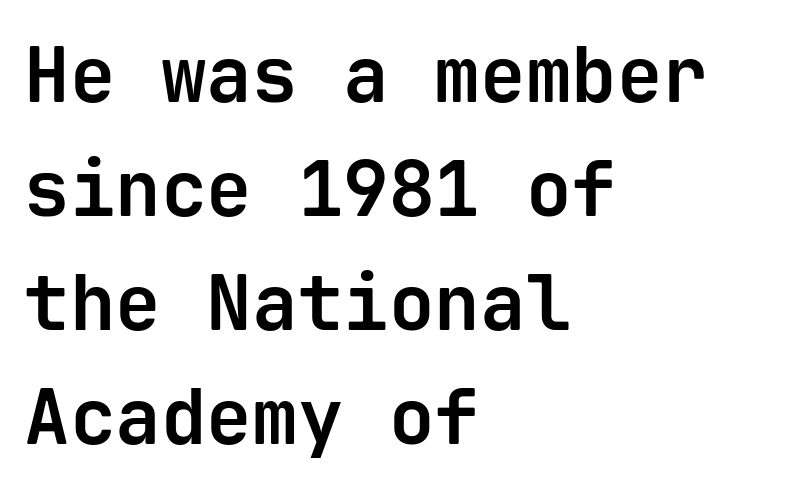
{"serif": "no", "italic": "no", "bold": "yes", "weight": "bold", "width": "normal", "stroke_contrast": "low", "x_height": "medium", "monospaced": "yes", "underline": "no", "align": "left", "line_spacing": "normal", "line_spacing_ratio": 1.5, "letter_spacing": "normal", "letter_spacing_em": 0.0, "glyph_px": 76}
